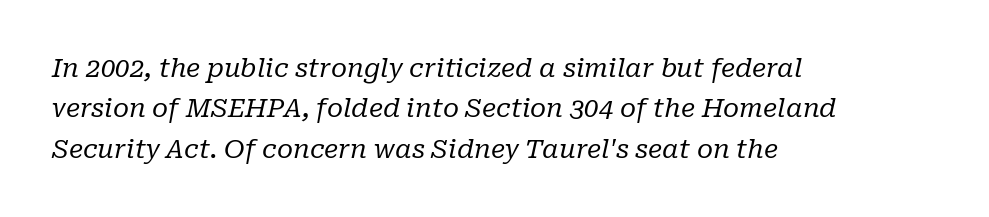
Q: Is the text bold? A: No.
Q: Is the text italic (slanted)? A: Yes, it leans right by about 10 degrees.
Q: Is the text underlined? A: No.
Q: How is the paragraph aligned? A: Left-aligned.
Q: Is the spacing between letters normal or unusually wide? A: Normal.
Q: Is the spacing between lines tight, normal or loose? A: Normal.
